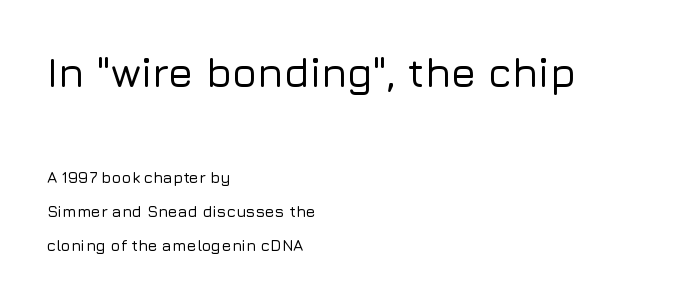
{"serif": "no", "italic": "no", "width": "normal", "stroke_contrast": "low", "x_height": "medium", "monospaced": "no", "underline": "no", "align": "left", "line_spacing": "loose", "line_spacing_ratio": 2.13, "letter_spacing": "normal", "letter_spacing_em": 0.0, "larger_block": "first", "size_ratio": 2.56, "glyph_px": 41}
